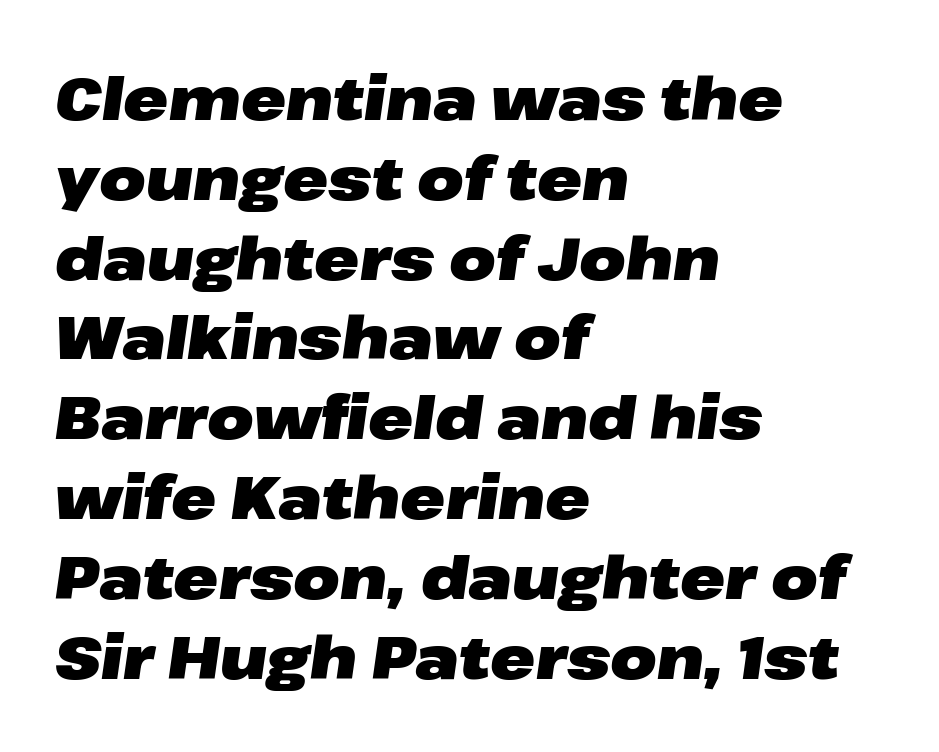
{"italic": "yes", "lean": "right", "slant_degrees": 8, "bold": "yes", "weight": "heavy", "width": "wide", "stroke_contrast": "low", "x_height": "medium", "monospaced": "no", "underline": "no", "align": "left", "line_spacing": "normal", "line_spacing_ratio": 1.33, "letter_spacing": "normal", "letter_spacing_em": 0.0, "glyph_px": 60}
